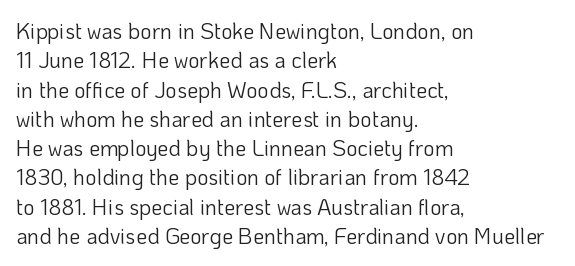
{"italic": "no", "bold": "no", "underline": "no", "align": "left", "line_spacing": "normal", "line_spacing_ratio": 1.33, "letter_spacing": "normal", "letter_spacing_em": 0.0, "glyph_px": 22}
